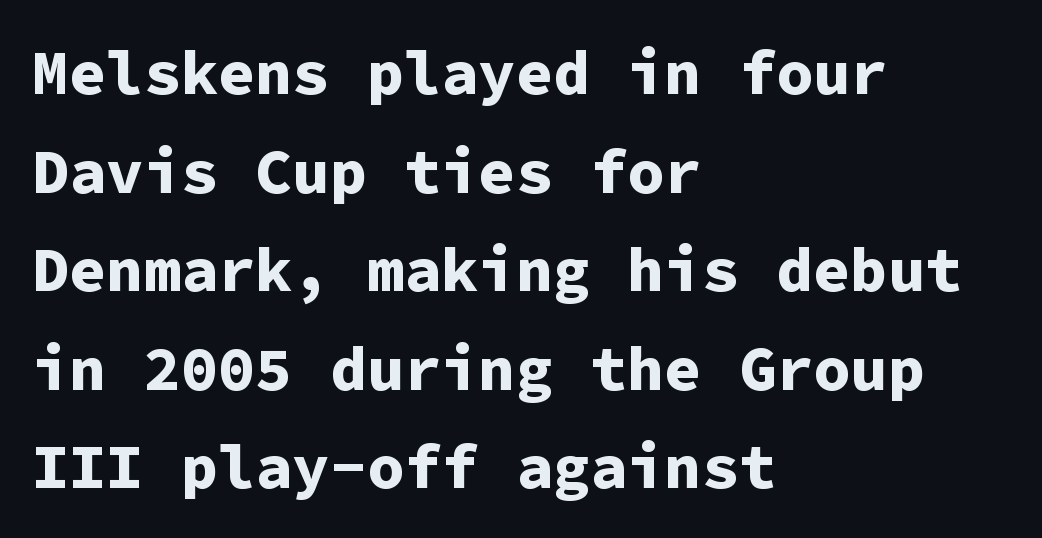
{"serif": "no", "italic": "no", "bold": "yes", "weight": "bold", "width": "normal", "stroke_contrast": "low", "x_height": "medium", "monospaced": "yes", "underline": "no", "align": "left", "line_spacing": "normal", "line_spacing_ratio": 1.59, "letter_spacing": "normal", "letter_spacing_em": 0.0, "glyph_px": 62}
